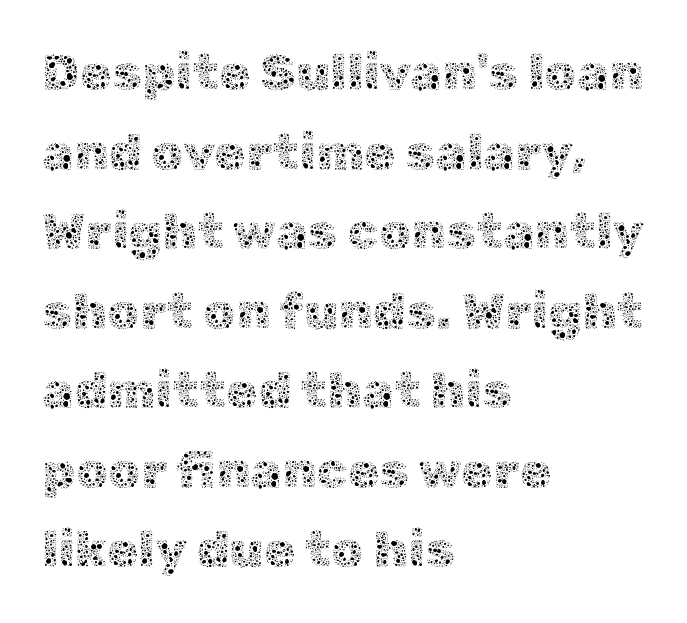
The lines are quadded left. This rendering features lettering with no underline. Notice how descenders clear the ascenders below comfortably — that's standard leading. Varying glyph widths throughout — classic text-font behaviour.
